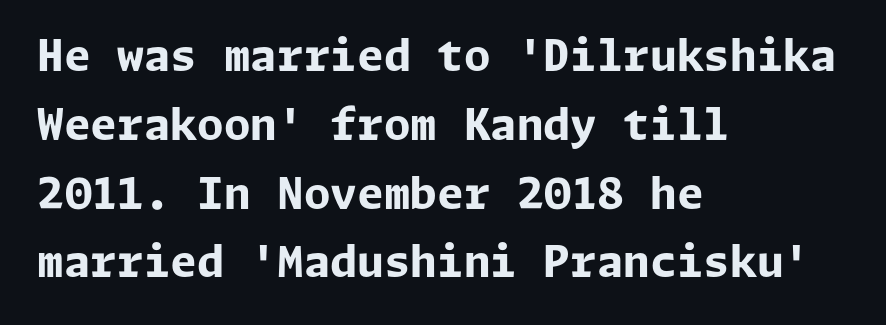
The image shows 43 px bold sans-serif type, upright; set left-aligned, normal line spacing (1.6x), normal letter spacing, not underlined; low stroke contrast and a medium x-height.
